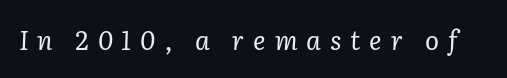
Q: Is the text bold? A: No.
Q: Is the text italic (slanted)? A: Yes, it leans right by about 2 degrees.
Q: Is the text underlined? A: No.
Q: Is the spacing between letters normal or unusually wide? A: Unusually wide.
